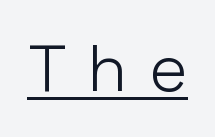
Caption: face not bold, strokes unweighted. The designer went with a sans here, leaving each stem footless. This sample has the flowing, uneven cadence of proportional lettering. Does the lettering tilt? It doesn't — this is upright.
